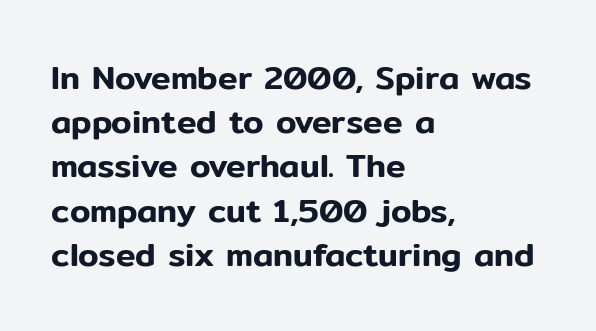
Q: Is the text italic (slanted)? A: No, it is upright.
Q: Is the typeface a serif or a sans-serif typeface? A: Sans-serif.
Q: Is the text underlined? A: No.
Q: How is the paragraph aligned? A: Left-aligned.
Q: Is the spacing between letters normal or unusually wide? A: Normal.
Q: Is the spacing between lines tight, normal or loose? A: Normal.
Q: Width (condensed, normal, or wide)? A: Normal.
Q: Stroke contrast? A: Low.
Q: x-height? A: Medium.
Q: Monospaced? A: No.
